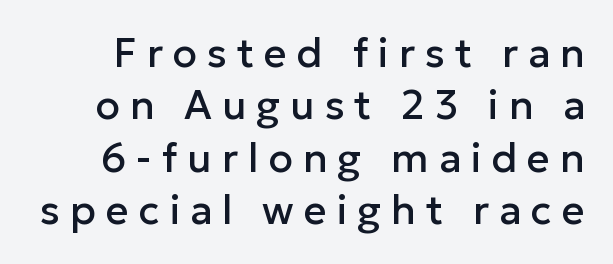
The image shows 40 px sans-serif type, upright; set normal line spacing (1.31x), unusually wide letter spacing (+0.25 em), not underlined; low stroke contrast and a medium x-height.
